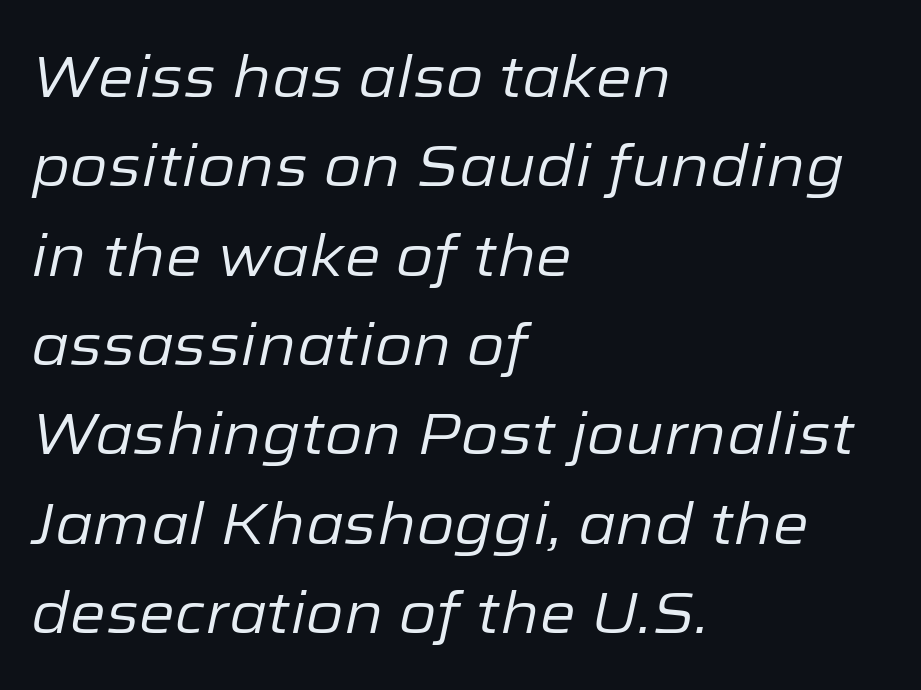
Q: Is the text bold? A: No.
Q: Is the text italic (slanted)? A: Yes, it leans right by about 12 degrees.
Q: Is the text underlined? A: No.
Q: How is the paragraph aligned? A: Left-aligned.
Q: Is the spacing between letters normal or unusually wide? A: Normal.
Q: Is the spacing between lines tight, normal or loose? A: Normal.
Q: Width (condensed, normal, or wide)? A: Normal.
Q: Stroke contrast? A: Low.
Q: x-height? A: Medium.
Q: Monospaced? A: No.
